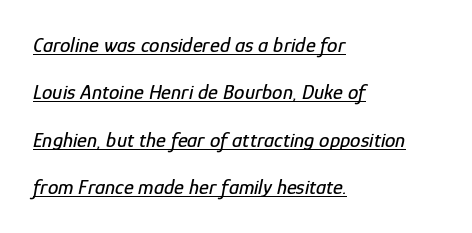
{"italic": "yes", "lean": "right", "slant_degrees": 12, "underline": "yes", "align": "left", "line_spacing": "loose", "line_spacing_ratio": 2.26, "letter_spacing": "normal", "letter_spacing_em": 0.0, "glyph_px": 21}
